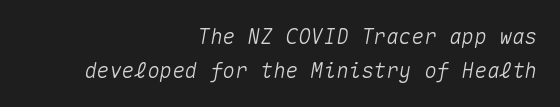
{"italic": "yes", "lean": "right", "slant_degrees": 10, "underline": "no", "align": "right", "line_spacing": "normal", "line_spacing_ratio": 1.6, "letter_spacing": "normal", "letter_spacing_em": 0.0, "glyph_px": 21}
